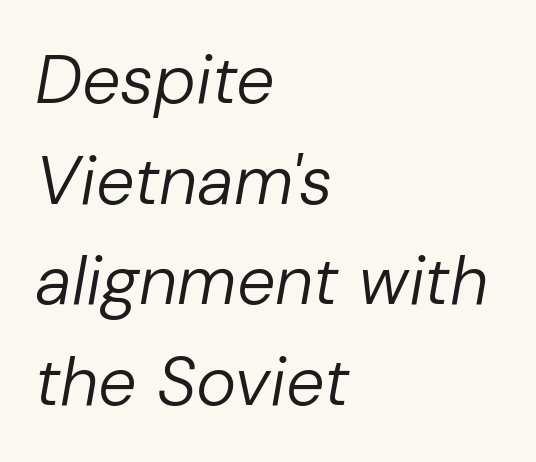
{"italic": "yes", "lean": "right", "slant_degrees": 10, "bold": "no", "weight": "regular", "width": "normal", "stroke_contrast": "low", "x_height": "medium", "monospaced": "no", "underline": "no", "align": "left", "line_spacing": "normal", "line_spacing_ratio": 1.48, "letter_spacing": "normal", "letter_spacing_em": 0.0, "glyph_px": 68}
